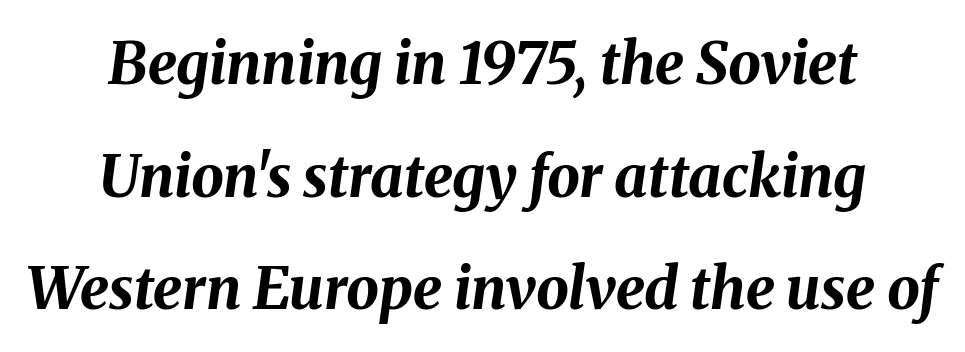
The image shows 58 px bold type, italic (leaning right); set centered, loose line spacing (1.94x), normal letter spacing, not underlined; medium stroke contrast and a medium x-height.
